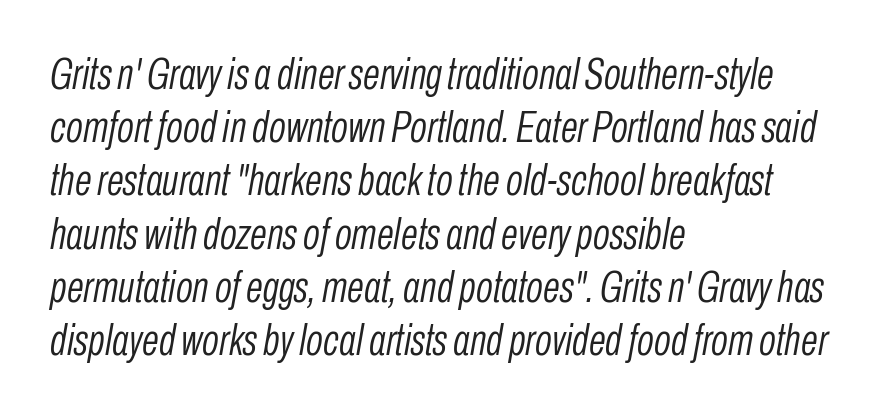
The image shows 44 px light, condensed type, italic (leaning right); set left-aligned, line spacing 1.21x, normal letter spacing, not underlined; low stroke contrast and a medium x-height.
